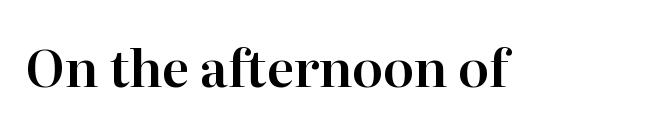
Q: Is the text italic (slanted)? A: No, it is upright.
Q: Is the typeface a serif or a sans-serif typeface? A: Serif.
Q: Is the text underlined? A: No.
Q: Is the spacing between letters normal or unusually wide? A: Normal.
Q: Width (condensed, normal, or wide)? A: Normal.
Q: Stroke contrast? A: High.
Q: x-height? A: Medium.
Q: Monospaced? A: No.
